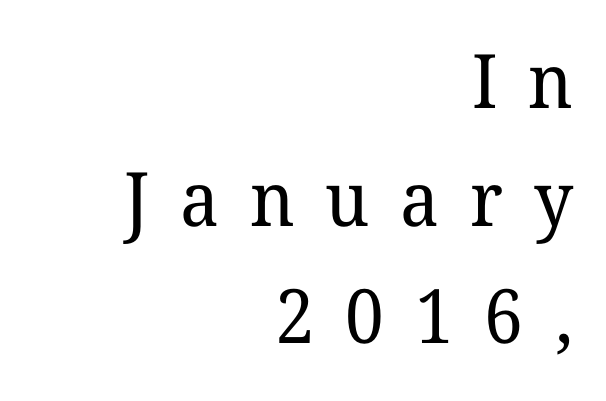
The font is comparable to plain body text, perhaps lighter. The typesetter chose a ragged-left arrangement here. Does extra space separate the letters? Yes, quite a lot of it. Regarding leading, the lines here are spaced in the standard way. You could not count columns in this text — the font is proportionally spaced. Unlike a clean sans, this face finishes its strokes with serifs.
